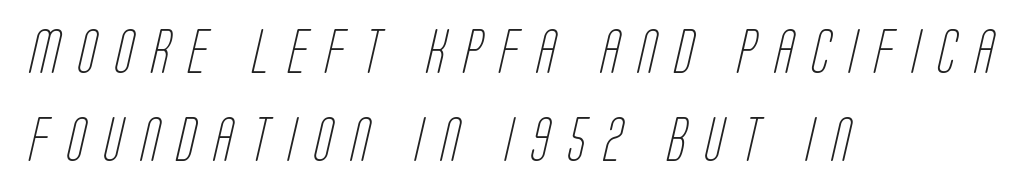
The image shows 44 px light, condensed sans-serif type; set left-aligned, loose line spacing (1.99x), unusually wide letter spacing (+0.41 em), not underlined; low stroke contrast and a large x-height.
